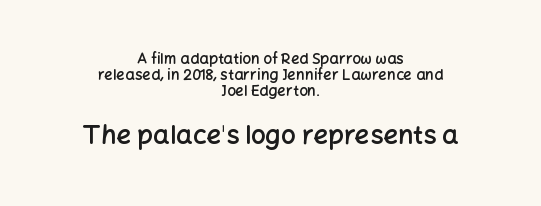
The line texture is even and compact thanks to regular tracking. Closely set lines give the paragraph a compact silhouette. Summary of weight: moderately heavy, a semibold. Posture: straight, roman, zero tilt. Honestly, there is no underline to notice here at all. The passage shown begins with its smaller block and ends with its larger one.
